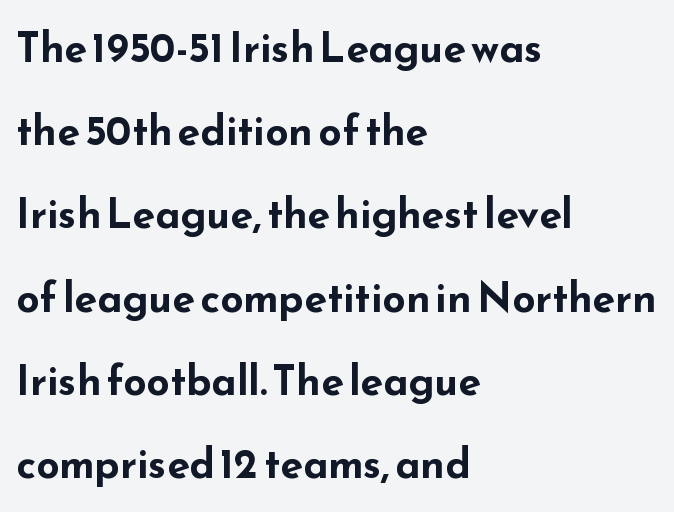
{"serif": "no", "italic": "no", "bold": "yes", "weight": "bold", "width": "wide", "stroke_contrast": "low", "x_height": "small", "monospaced": "no", "underline": "no", "align": "left", "line_spacing": "loose", "line_spacing_ratio": 2.03, "letter_spacing": "normal", "letter_spacing_em": 0.0, "glyph_px": 41}
